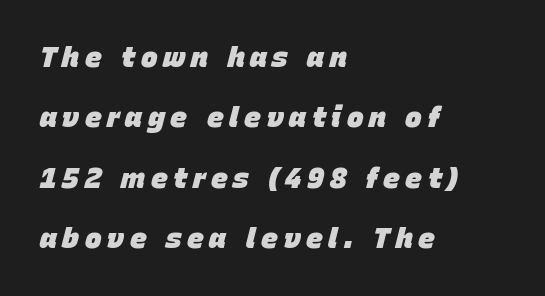
The image shows 28 px heavy type, italic (leaning right); set left-aligned, loose line spacing (2.16x), unusually wide letter spacing (+0.2 em), not underlined; low stroke contrast and a large x-height.
